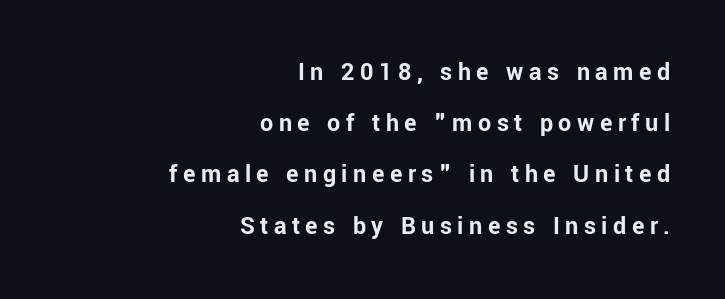
{"italic": "no", "bold": "yes", "underline": "no", "align": "right", "line_spacing": "loose", "line_spacing_ratio": 1.97, "letter_spacing": "wide", "letter_spacing_em": 0.21, "glyph_px": 26}
